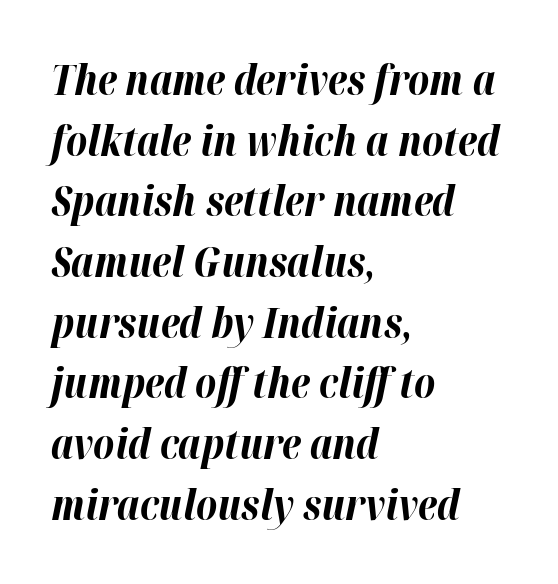
Q: Is the text bold? A: Yes.
Q: Is the text italic (slanted)? A: Yes, it leans right by about 12 degrees.
Q: Is the text underlined? A: No.
Q: How is the paragraph aligned? A: Left-aligned.
Q: Is the spacing between letters normal or unusually wide? A: Normal.
Q: Is the spacing between lines tight, normal or loose? A: Normal.
Q: Width (condensed, normal, or wide)? A: Normal.
Q: Stroke contrast? A: High.
Q: x-height? A: Medium.
Q: Monospaced? A: No.
